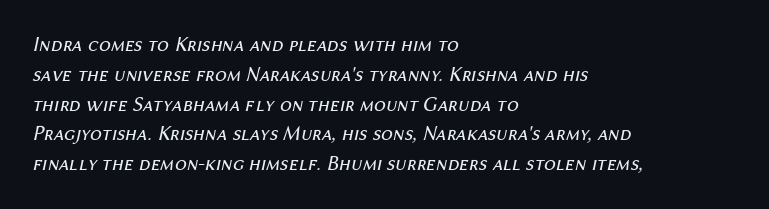
Q: Is the text bold? A: No.
Q: Is the text italic (slanted)? A: Yes, it leans right by about 12 degrees.
Q: Is the text underlined? A: No.
Q: How is the paragraph aligned? A: Left-aligned.
Q: Is the spacing between letters normal or unusually wide? A: Normal.
Q: Is the spacing between lines tight, normal or loose? A: Normal.
